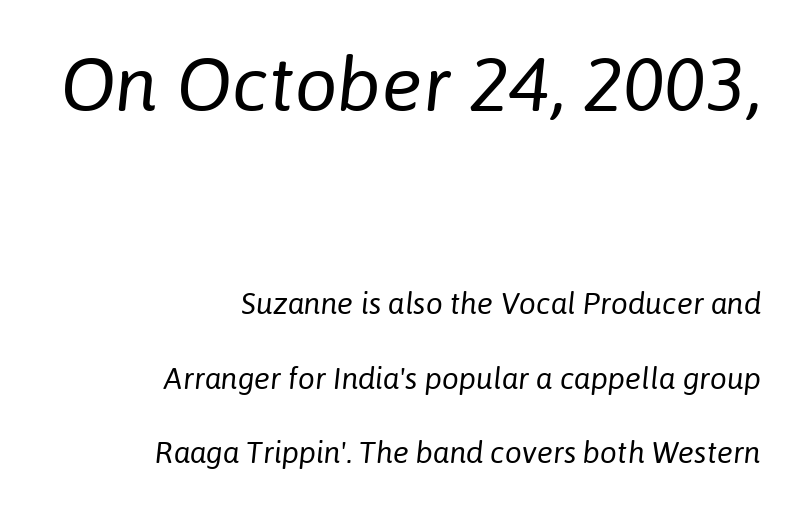
Does the lettering tilt? It does — this is italic. The rendering uses natural spacing where letterforms have individual widths. This sample uses plain, unmodified letter spacing. Has an underline been added? It has not. Loosely led — the rows are spread out.
